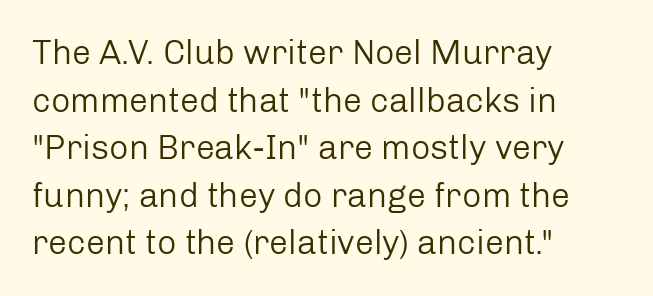
Check the space under the baseline: it is left empty. Weight: not bold — regular or lighter. Proportional: the letters do not fall into vertical columns. If you drew a line through each stem, it would be perfectly vertical. The letters sit at their default tracking, neither squeezed nor spread. Summary of vertical rhythm: regular, with standard interline spacing.
